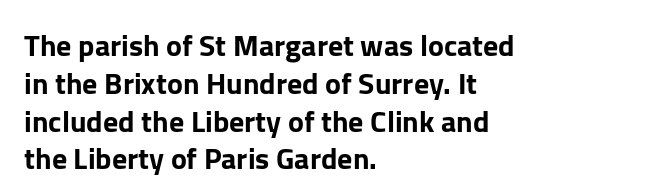
{"serif": "no", "italic": "no", "width": "normal", "stroke_contrast": "low", "x_height": "medium", "monospaced": "no", "underline": "no", "align": "left", "line_spacing": "normal", "line_spacing_ratio": 1.26, "letter_spacing": "normal", "letter_spacing_em": 0.0, "glyph_px": 30}
